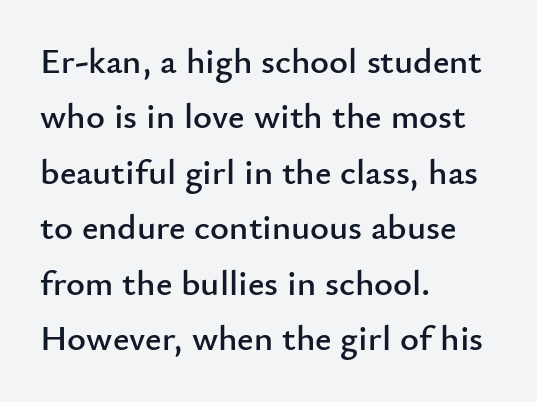
Glyph-to-glyph distance matches everyday printed text. Is this a sans? Yes — the strokes have no serifs. A typesetter would call this proportional, since set widths differ per character. It's the straight-up-and-down kind of type.
